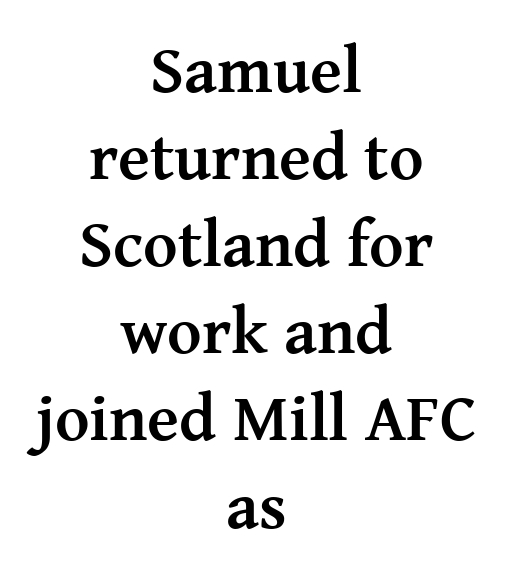
The image shows 66 px semibold serif type, upright; set centered, normal line spacing (1.32x), normal letter spacing, not underlined; medium stroke contrast and a medium x-height.
